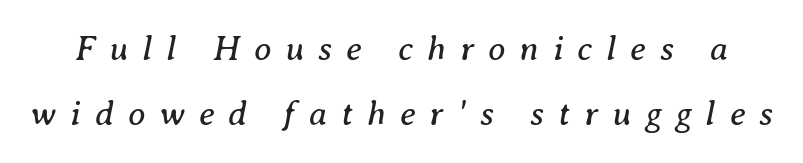
{"serif": "yes", "italic": "yes", "lean": "right", "slant_degrees": 8, "bold": "no", "weight": "regular", "width": "normal", "stroke_contrast": "medium", "x_height": "medium", "monospaced": "no", "underline": "no", "line_spacing_ratio": 1.86, "letter_spacing": "wide", "letter_spacing_em": 0.4, "glyph_px": 35}
